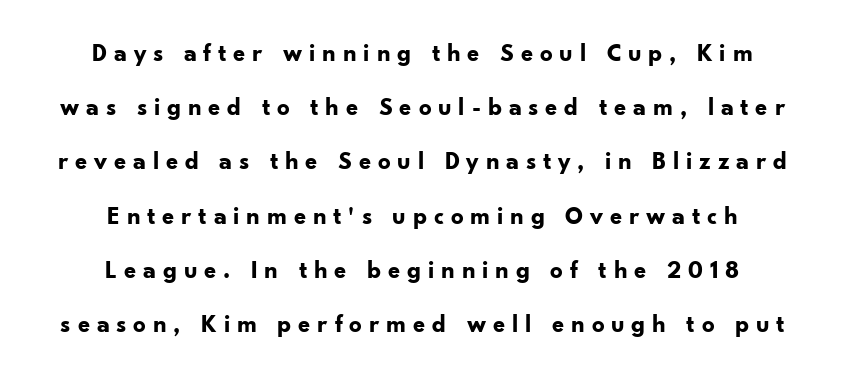
Q: Is the text bold? A: Yes.
Q: Is the text italic (slanted)? A: No, it is upright.
Q: Is the text underlined? A: No.
Q: How is the paragraph aligned? A: Centered.
Q: Is the spacing between letters normal or unusually wide? A: Unusually wide.
Q: Is the spacing between lines tight, normal or loose? A: Loose.
